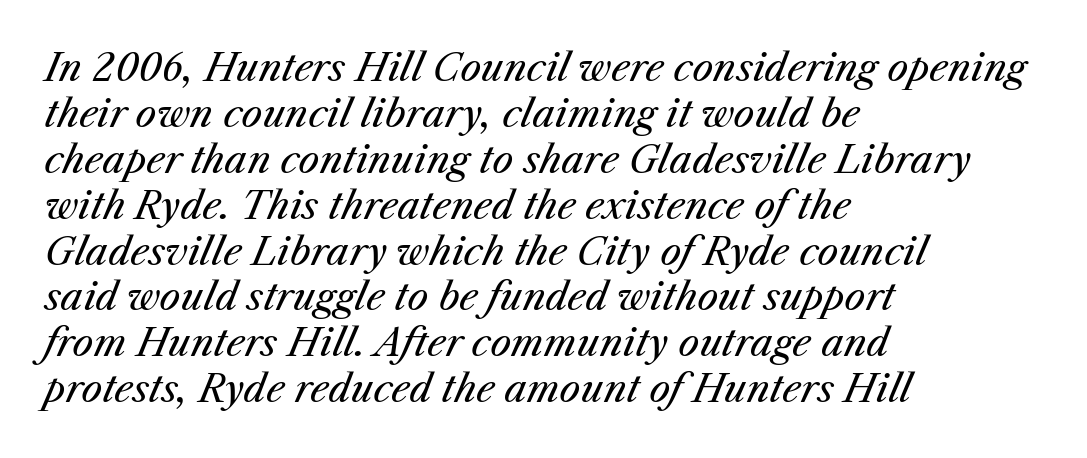
Q: Is the text bold? A: No.
Q: Is the text italic (slanted)? A: Yes, it leans right by about 25 degrees.
Q: Is the text underlined? A: No.
Q: How is the paragraph aligned? A: Left-aligned.
Q: Is the spacing between letters normal or unusually wide? A: Normal.
Q: Width (condensed, normal, or wide)? A: Normal.
Q: Stroke contrast? A: Medium.
Q: x-height? A: Medium.
Q: Monospaced? A: No.
